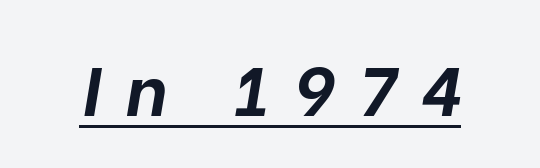
The image shows 69 px bold type, italic (leaning right); set unusually wide letter spacing (+0.36 em), underlined; low stroke contrast and a medium x-height.
